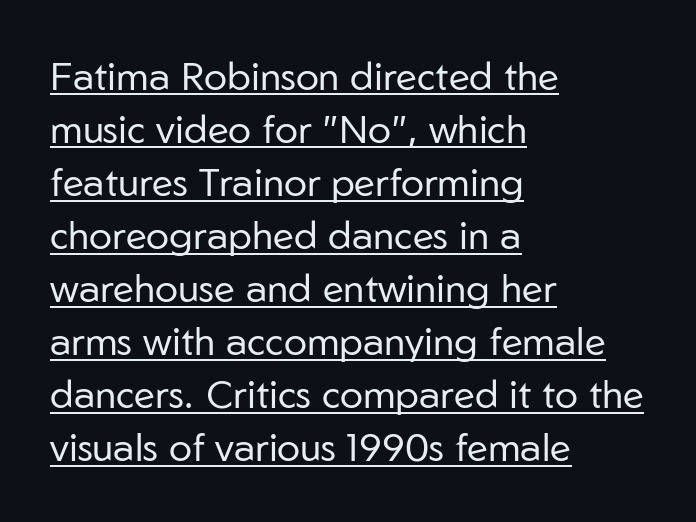
Rows of type keep a routine distance in the vertical direction. Quick note: not italic, upright. Check the space under the baseline: a stroke is drawn there. Proportional: the letters do not fall into vertical columns. Each line starts at the same left margin while the right side varies. Nothing sits at the stroke ends, so this counts as sans-serif.
